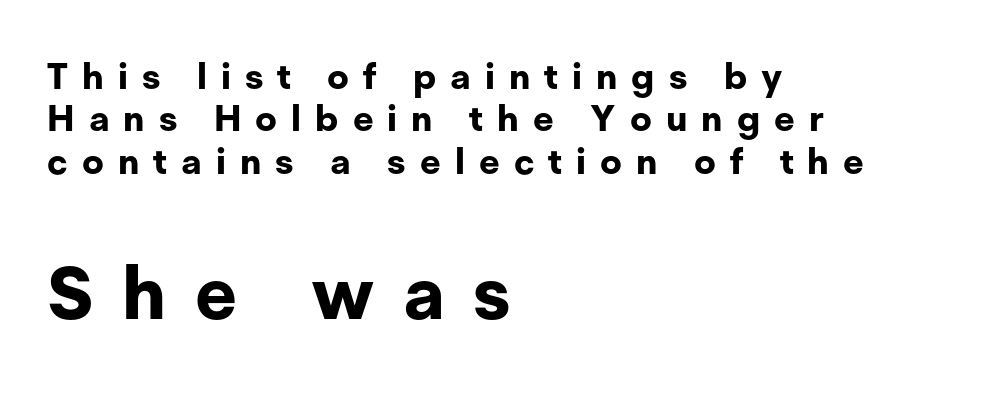
Stroke thickness is high; the sample reads as a true bold. Just letters on the line, the space beneath them empty. Layout note: lines flush left. This sample uses an upright cut, with every glyph sitting square on the baseline. Each letter's strokes conclude bluntly, with no projecting serifs. Which chunk is bigger? The second one — the bottom block dwarfs the top.
